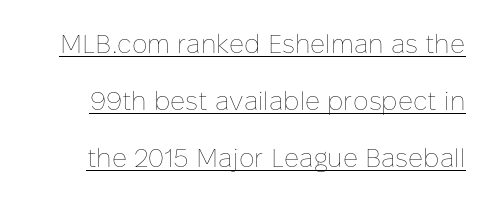
{"italic": "no", "bold": "no", "underline": "yes", "line_spacing": "loose", "line_spacing_ratio": 2.19, "letter_spacing": "normal", "letter_spacing_em": 0.0, "glyph_px": 26}
